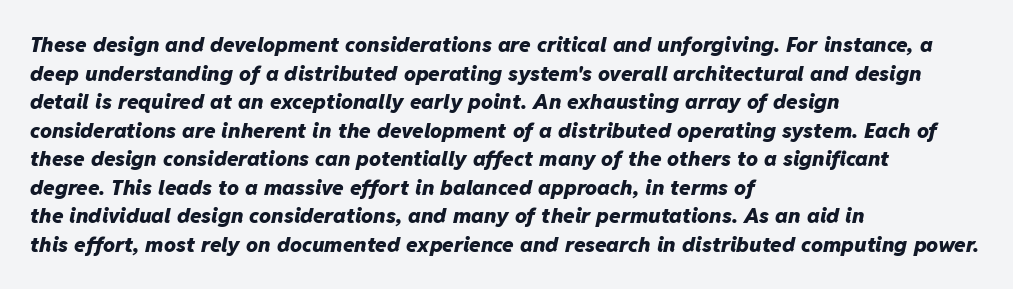
The image shows 21 px bold type, italic (leaning right); set left-aligned, normal line spacing (1.36x), normal letter spacing, not underlined.
